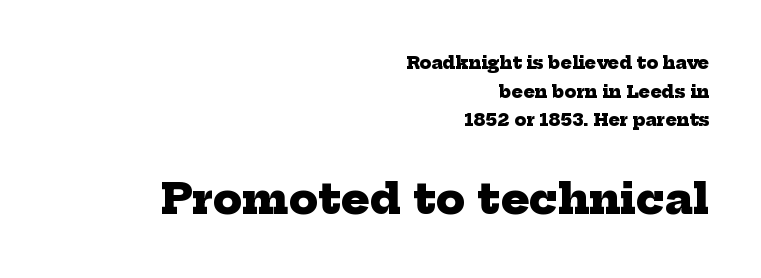
{"serif": "yes", "bold": "yes", "weight": "heavy", "width": "normal", "stroke_contrast": "low", "x_height": "medium", "monospaced": "no", "underline": "no", "align": "right", "line_spacing": "normal", "line_spacing_ratio": 1.69, "letter_spacing": "normal", "letter_spacing_em": 0.0, "larger_block": "second", "size_ratio": 2.47, "glyph_px": 42}
